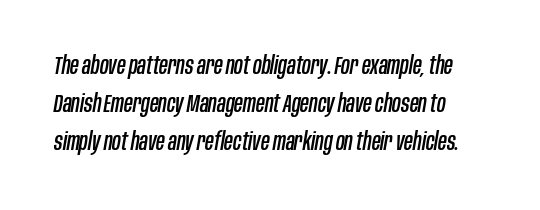
Q: Is the text italic (slanted)? A: Yes, it leans right by about 10 degrees.
Q: Is the text underlined? A: No.
Q: Is the spacing between letters normal or unusually wide? A: Normal.
Q: Is the spacing between lines tight, normal or loose? A: Normal.
